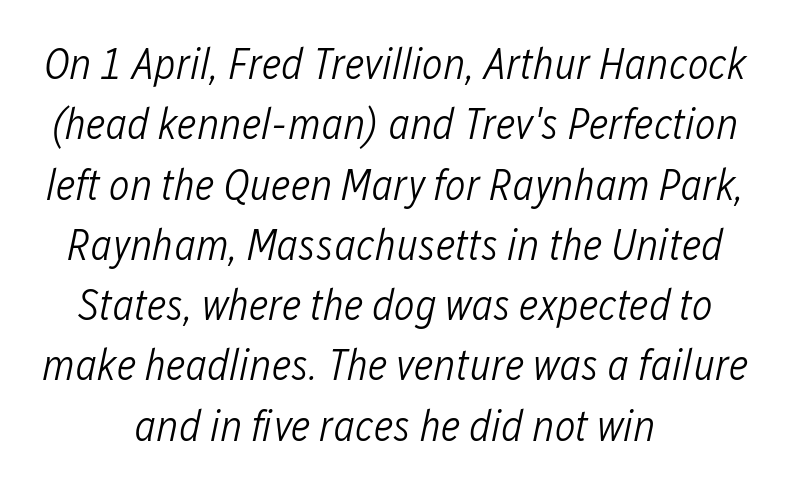
Q: Is the text bold? A: No.
Q: Is the text italic (slanted)? A: Yes, it leans right by about 12 degrees.
Q: Is the text underlined? A: No.
Q: How is the paragraph aligned? A: Centered.
Q: Is the spacing between letters normal or unusually wide? A: Normal.
Q: Is the spacing between lines tight, normal or loose? A: Normal.
Q: Width (condensed, normal, or wide)? A: Condensed.
Q: Stroke contrast? A: Low.
Q: x-height? A: Medium.
Q: Monospaced? A: No.
